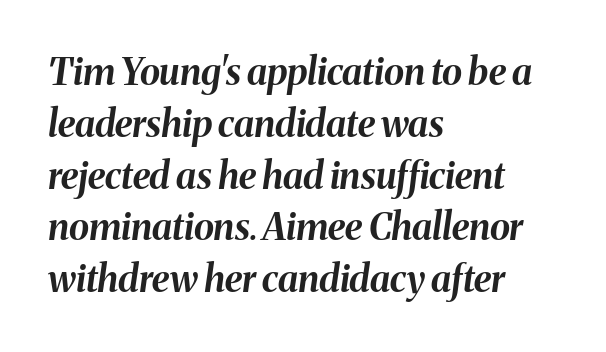
The image shows 37 px bold type, italic (leaning right); set left-aligned, normal line spacing (1.4x), normal letter spacing, not underlined; medium stroke contrast and a medium x-height.
